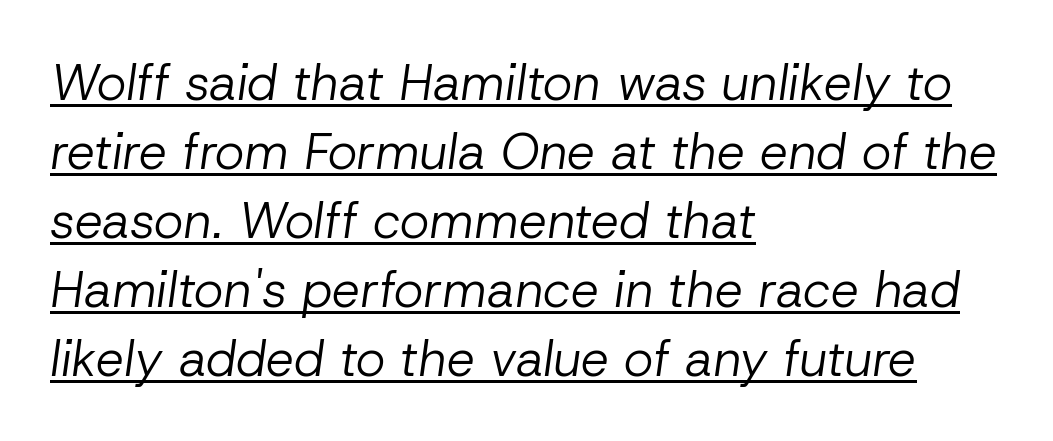
Q: Is the text bold? A: No.
Q: Is the text italic (slanted)? A: Yes, it leans right by about 8 degrees.
Q: Is the text underlined? A: Yes.
Q: How is the paragraph aligned? A: Left-aligned.
Q: Is the spacing between letters normal or unusually wide? A: Normal.
Q: Is the spacing between lines tight, normal or loose? A: Normal.
Q: Width (condensed, normal, or wide)? A: Normal.
Q: Stroke contrast? A: Low.
Q: x-height? A: Medium.
Q: Monospaced? A: No.
